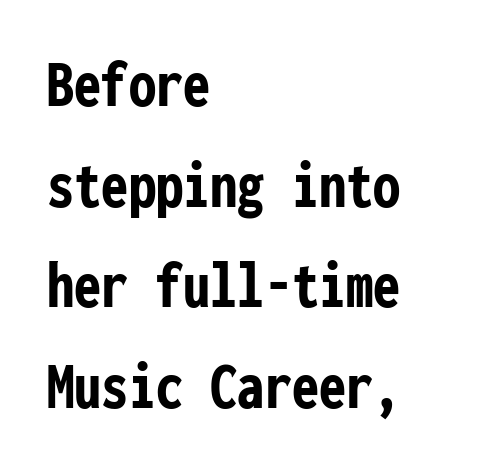
Q: Is the text bold? A: Yes.
Q: Is the text italic (slanted)? A: No, it is upright.
Q: Is the typeface a serif or a sans-serif typeface? A: Sans-serif.
Q: Is the text underlined? A: No.
Q: How is the paragraph aligned? A: Left-aligned.
Q: Is the spacing between letters normal or unusually wide? A: Normal.
Q: Is the spacing between lines tight, normal or loose? A: Normal.
Q: Width (condensed, normal, or wide)? A: Condensed.
Q: Stroke contrast? A: Low.
Q: x-height? A: Medium.
Q: Monospaced? A: Yes.
